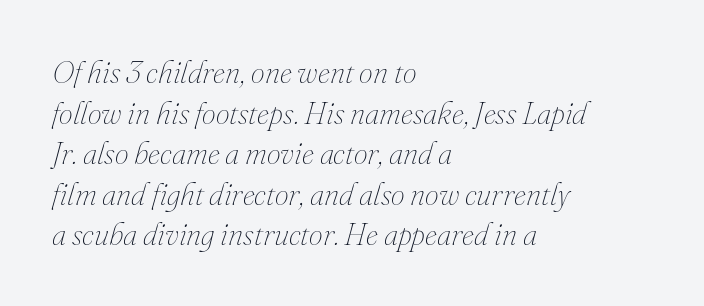
The image shows 31 px thin type, italic (leaning right); set left-aligned, normal line spacing (1.31x), normal letter spacing, not underlined; medium stroke contrast and a small x-height.
